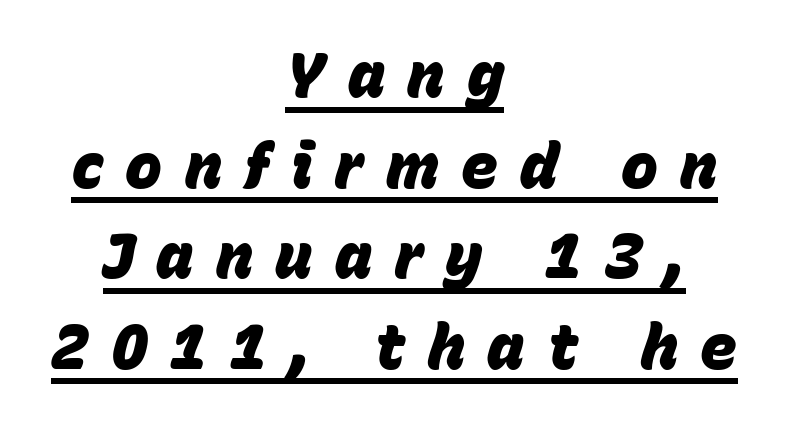
Q: Is the text bold? A: Yes.
Q: Is the text italic (slanted)? A: Yes, it leans right by about 15 degrees.
Q: Is the text underlined? A: Yes.
Q: How is the paragraph aligned? A: Centered.
Q: Is the spacing between letters normal or unusually wide? A: Unusually wide.
Q: Is the spacing between lines tight, normal or loose? A: Normal.
Q: Width (condensed, normal, or wide)? A: Normal.
Q: Stroke contrast? A: Low.
Q: x-height? A: Large.
Q: Monospaced? A: No.
